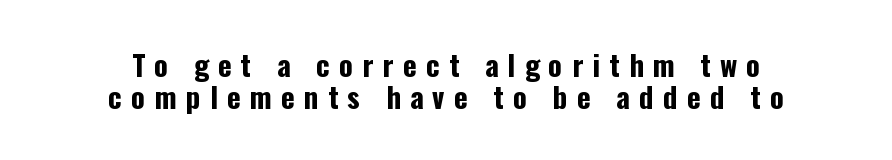
{"serif": "no", "italic": "no", "bold": "yes", "weight": "bold", "width": "condensed", "stroke_contrast": "low", "x_height": "medium", "monospaced": "no", "underline": "no", "align": "center", "line_spacing": "tight", "line_spacing_ratio": 1.09, "letter_spacing": "wide", "letter_spacing_em": 0.32, "glyph_px": 29}
